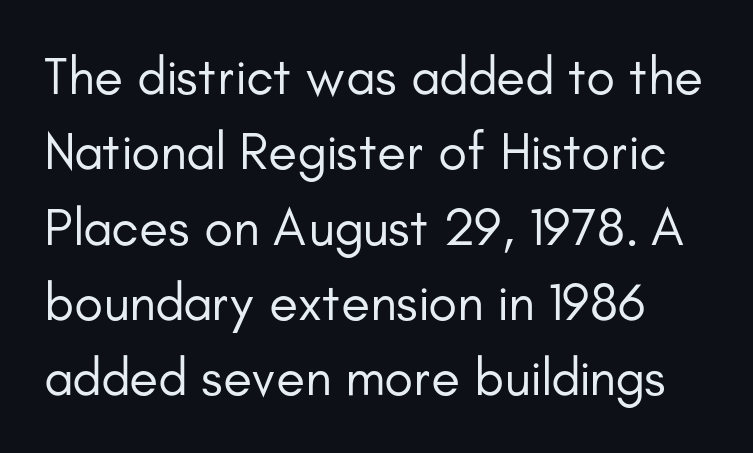
Q: Is the text bold? A: No.
Q: Is the text italic (slanted)? A: No, it is upright.
Q: Is the typeface a serif or a sans-serif typeface? A: Sans-serif.
Q: Is the text underlined? A: No.
Q: Is the spacing between letters normal or unusually wide? A: Normal.
Q: Is the spacing between lines tight, normal or loose? A: Normal.
Q: Width (condensed, normal, or wide)? A: Normal.
Q: Stroke contrast? A: Low.
Q: x-height? A: Small.
Q: Monospaced? A: No.
